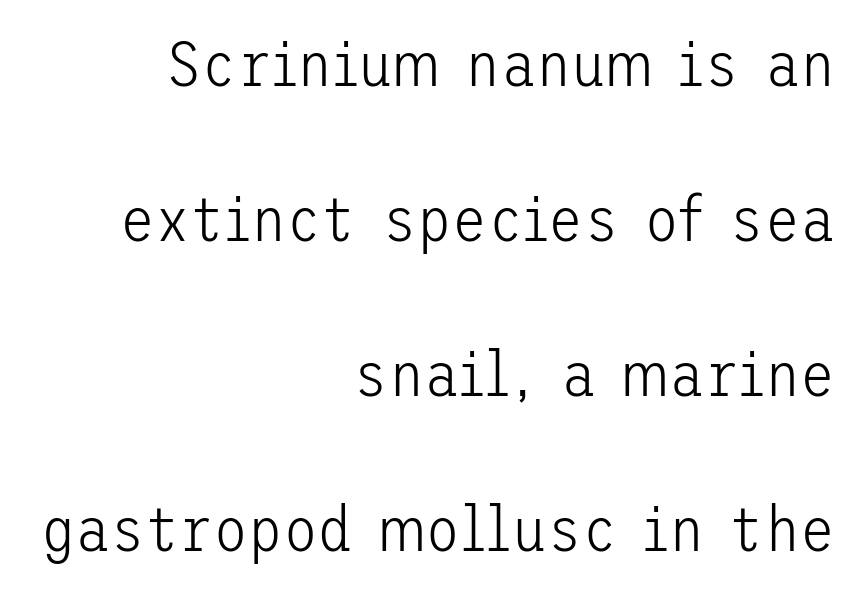
Q: Is the text bold? A: No.
Q: Is the text italic (slanted)? A: No, it is upright.
Q: Is the typeface a serif or a sans-serif typeface? A: Sans-serif.
Q: Is the text underlined? A: No.
Q: How is the paragraph aligned? A: Right-aligned.
Q: Is the spacing between letters normal or unusually wide? A: Normal.
Q: Is the spacing between lines tight, normal or loose? A: Loose.
Q: Width (condensed, normal, or wide)? A: Normal.
Q: Stroke contrast? A: Low.
Q: x-height? A: Medium.
